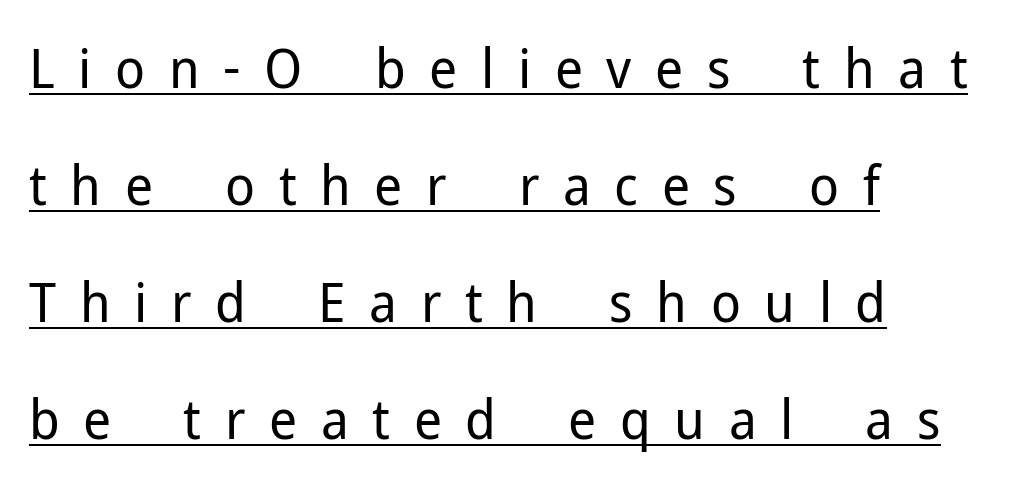
{"serif": "no", "italic": "no", "bold": "no", "weight": "regular", "width": "normal", "stroke_contrast": "low", "x_height": "medium", "monospaced": "no", "underline": "yes", "align": "left", "line_spacing": "loose", "line_spacing_ratio": 2.13, "letter_spacing": "wide", "letter_spacing_em": 0.43, "glyph_px": 55}
